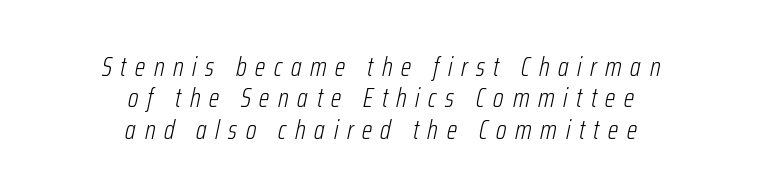
Teacher's note: observe the equal gaps on both sides — that is centered alignment. Is this a heavy cut? Hardly; it is regular or lighter. Letters rest on an invisible, unmarked baseline. There's an unmistakable incline to the writing here. Observe the wide spacing: letters keep a clear distance from each other.
